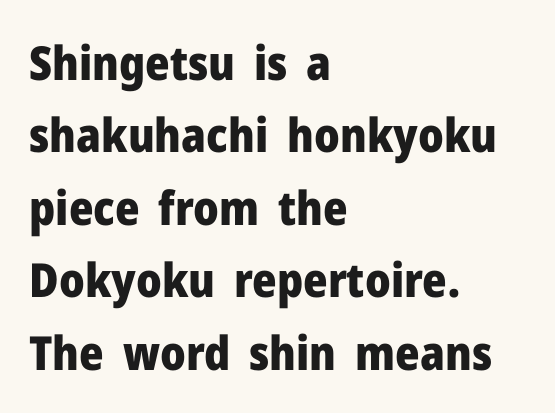
Q: Is the text bold? A: Yes.
Q: Is the text italic (slanted)? A: No, it is upright.
Q: Is the typeface a serif or a sans-serif typeface? A: Sans-serif.
Q: Is the text underlined? A: No.
Q: How is the paragraph aligned? A: Left-aligned.
Q: Is the spacing between letters normal or unusually wide? A: Normal.
Q: Is the spacing between lines tight, normal or loose? A: Normal.
Q: Width (condensed, normal, or wide)? A: Normal.
Q: Stroke contrast? A: Low.
Q: x-height? A: Medium.
Q: Monospaced? A: No.
